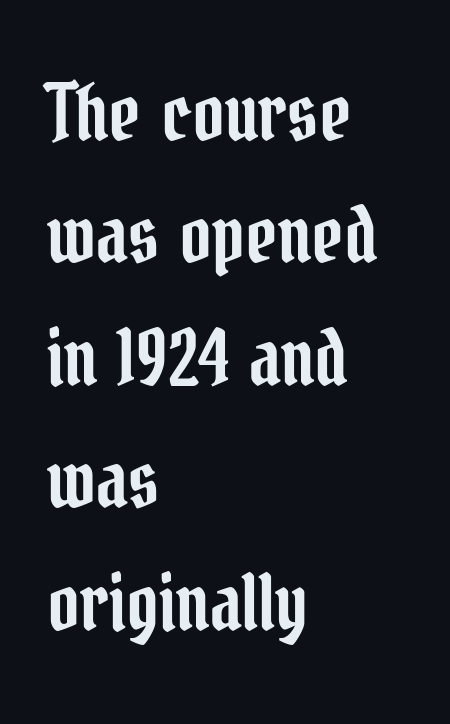
Q: Is the text italic (slanted)? A: No, it is upright.
Q: Is the typeface a serif or a sans-serif typeface? A: Serif.
Q: Is the text underlined? A: No.
Q: How is the paragraph aligned? A: Left-aligned.
Q: Is the spacing between letters normal or unusually wide? A: Normal.
Q: Is the spacing between lines tight, normal or loose? A: Normal.
Q: Width (condensed, normal, or wide)? A: Condensed.
Q: Stroke contrast? A: Low.
Q: x-height? A: Medium.
Q: Monospaced? A: No.
